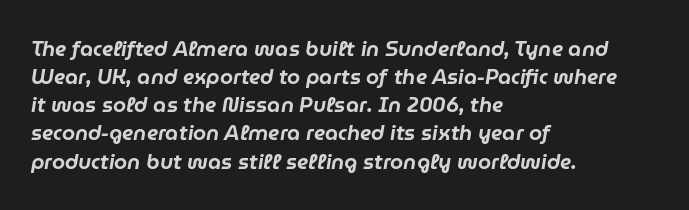
The line texture is even and compact thanks to regular tracking. Horizontal alignment here is leftward, the default for most running prose. Descender tails drop into unmarked territory. This sample keeps an unexceptional amount of space between lines. This sample uses an oblique cut, with every glyph tilted off the vertical.
